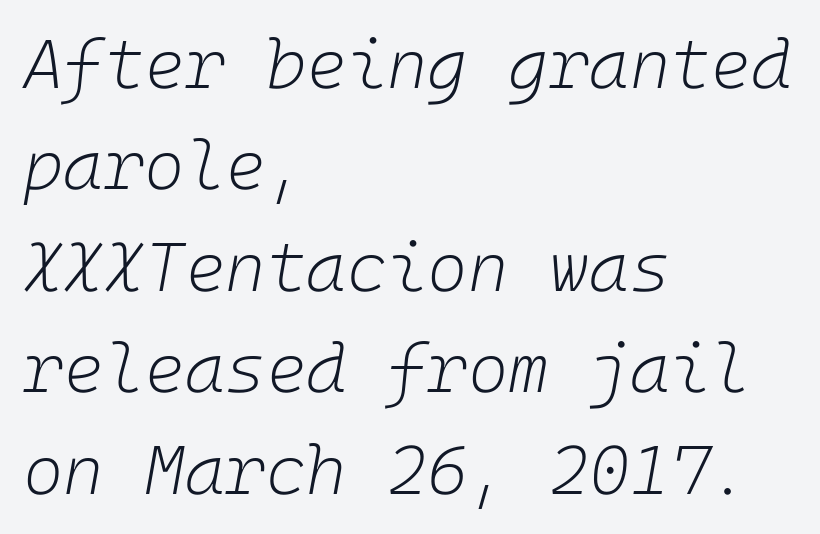
{"italic": "yes", "lean": "right", "slant_degrees": 10, "bold": "no", "weight": "light", "width": "normal", "stroke_contrast": "low", "x_height": "medium", "underline": "no", "align": "left", "line_spacing": "normal", "line_spacing_ratio": 1.47, "letter_spacing": "normal", "letter_spacing_em": 0.0, "glyph_px": 69}
